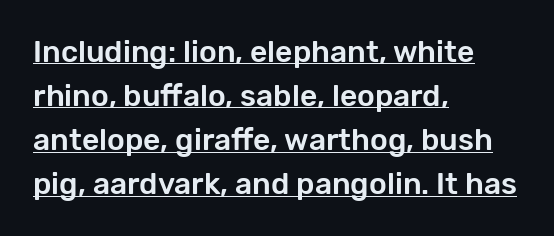
{"serif": "no", "italic": "no", "width": "normal", "stroke_contrast": "low", "x_height": "medium", "monospaced": "no", "underline": "yes", "align": "left", "line_spacing": "normal", "line_spacing_ratio": 1.47, "letter_spacing": "normal", "letter_spacing_em": 0.0, "glyph_px": 30}
